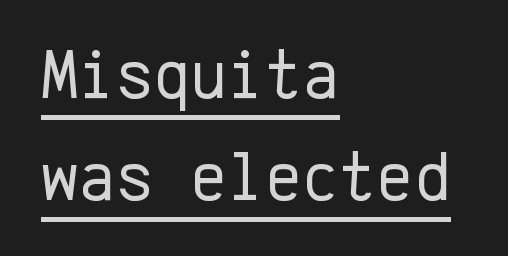
{"serif": "no", "italic": "no", "bold": "no", "weight": "regular", "width": "normal", "stroke_contrast": "low", "x_height": "medium", "monospaced": "yes", "underline": "yes", "align": "left", "line_spacing": "normal", "line_spacing_ratio": 1.43, "letter_spacing": "normal", "letter_spacing_em": 0.0, "glyph_px": 71}
